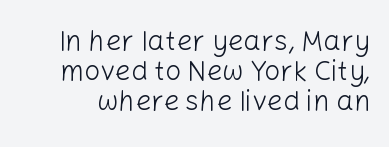
{"serif": "no", "italic": "no", "bold": "no", "weight": "light", "width": "normal", "stroke_contrast": "low", "x_height": "medium", "monospaced": "no", "underline": "no", "line_spacing": "tight", "line_spacing_ratio": 1.08, "letter_spacing": "normal", "letter_spacing_em": 0.0, "glyph_px": 28}
